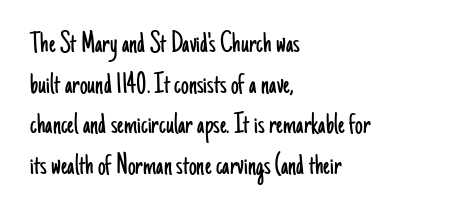
{"serif": "no", "italic": "no", "bold": "no", "weight": "light", "width": "condensed", "stroke_contrast": "low", "x_height": "small", "monospaced": "no", "underline": "no", "align": "left", "line_spacing": "normal", "line_spacing_ratio": 1.31, "letter_spacing": "normal", "letter_spacing_em": 0.0, "glyph_px": 31}
